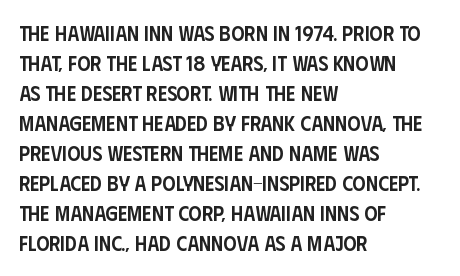
What weight is shown? A semibold, between regular and bold. Nobody touched the tracking dial on this one. This sample keeps an unexceptional amount of space between lines. The typography opts for an upright posture over an oblique one. These lines stack with their left ends in a neat column. The specimen omits any rule beneath the text block's lines.
